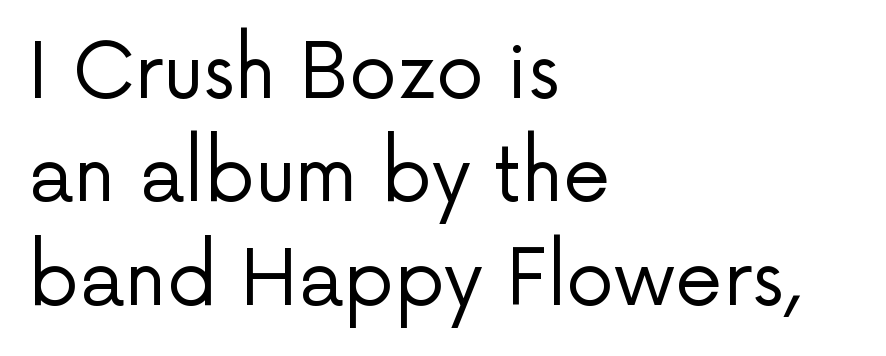
{"serif": "no", "italic": "no", "bold": "no", "weight": "regular", "width": "normal", "stroke_contrast": "low", "x_height": "medium", "monospaced": "no", "underline": "no", "align": "left", "line_spacing": "normal", "line_spacing_ratio": 1.36, "letter_spacing": "normal", "letter_spacing_em": 0.0, "glyph_px": 76}
